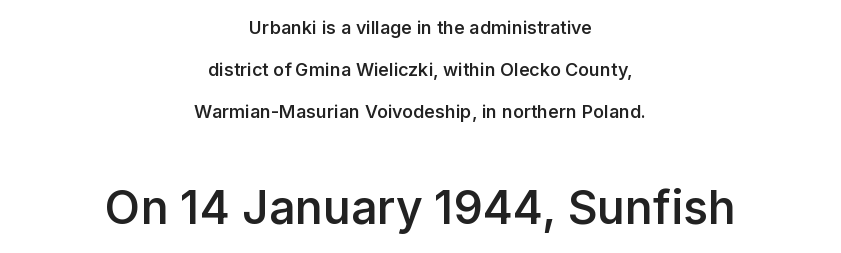
This sample uses plain, unmodified letter spacing. Baseline-to-baseline distance is far greater than the letter height. The passage shown is not underscored anywhere. Size hierarchy here favors the trailing block over the leading one. On the weight axis this lands at semibold, roughly 600.
